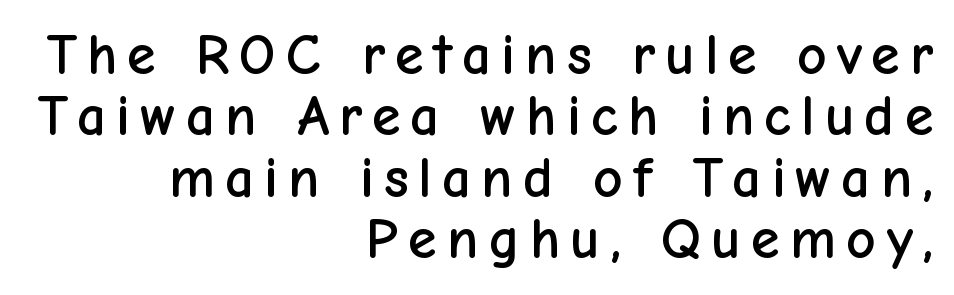
One-word summary of the alignment: right. A typesetter would mark this as roman, not italic. Check where the strokes stop: nothing finishes them off — pure sans. No word sits above an underline.
